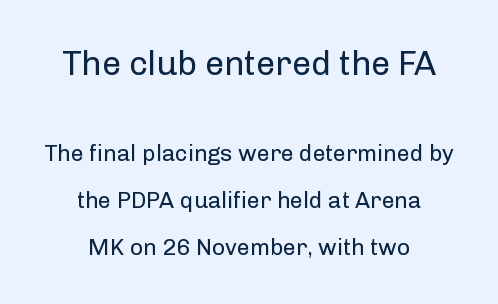
Q: Is the text bold? A: No.
Q: Is the text italic (slanted)? A: No, it is upright.
Q: Is the typeface a serif or a sans-serif typeface? A: Sans-serif.
Q: Is the text underlined? A: No.
Q: How is the paragraph aligned? A: Centered.
Q: Is the spacing between letters normal or unusually wide? A: Normal.
Q: Is the spacing between lines tight, normal or loose? A: Loose.
Q: Which block of text is set in a larger size, the first (top) or the second (bottom)? A: The first (top) one.
Q: Width (condensed, normal, or wide)? A: Normal.
Q: Stroke contrast? A: Low.
Q: x-height? A: Medium.
Q: Monospaced? A: No.
